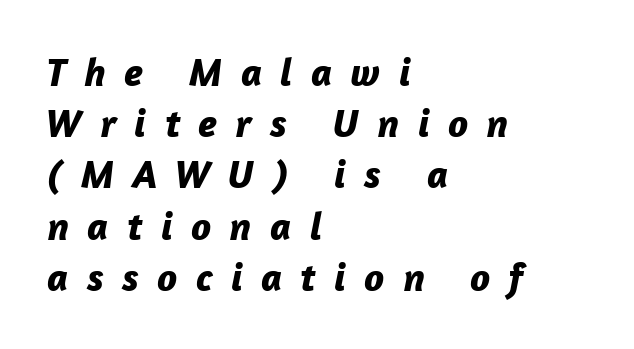
Q: Is the text bold? A: Yes.
Q: Is the text italic (slanted)? A: Yes, it leans right by about 12 degrees.
Q: Is the text underlined? A: No.
Q: How is the paragraph aligned? A: Left-aligned.
Q: Is the spacing between letters normal or unusually wide? A: Unusually wide.
Q: Is the spacing between lines tight, normal or loose? A: Normal.
Q: Width (condensed, normal, or wide)? A: Normal.
Q: Stroke contrast? A: Low.
Q: x-height? A: Medium.
Q: Monospaced? A: No.
